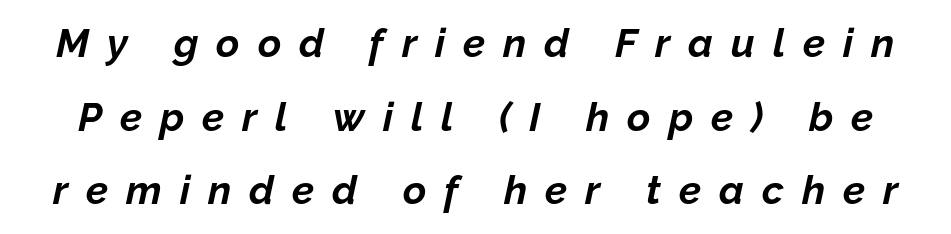
{"italic": "yes", "lean": "right", "slant_degrees": 12, "bold": "yes", "weight": "bold", "width": "normal", "stroke_contrast": "low", "x_height": "medium", "monospaced": "no", "underline": "no", "line_spacing_ratio": 1.84, "letter_spacing": "wide", "letter_spacing_em": 0.45, "glyph_px": 40}
